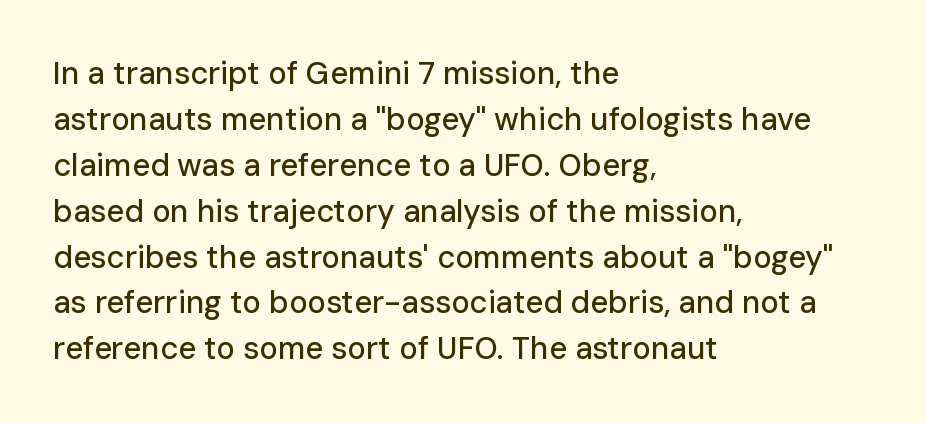
{"serif": "no", "italic": "no", "width": "normal", "stroke_contrast": "low", "x_height": "medium", "monospaced": "no", "underline": "no", "align": "left", "line_spacing": "normal", "line_spacing_ratio": 1.48, "letter_spacing": "normal", "letter_spacing_em": 0.0, "glyph_px": 31}
